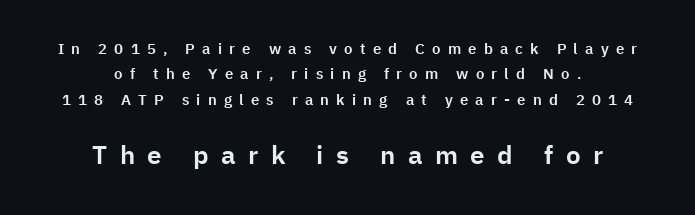
Alignment: centered. Italic? Not at all — the glyphs are vertical. The line-height multiplier appears to be the usual default. A bare baseline throughout the passage. The composition opens small and finishes big. Does extra space separate the letters? Yes, quite a lot of it.
